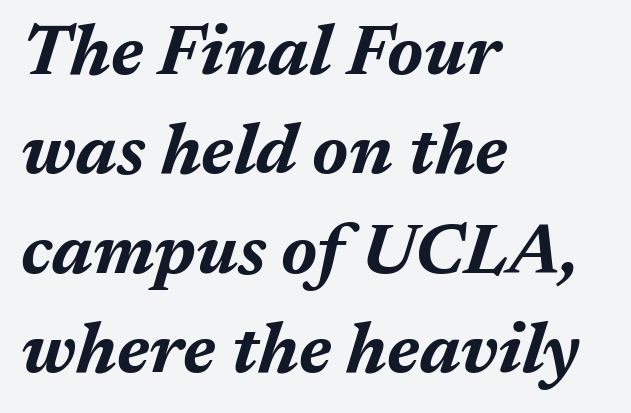
{"italic": "yes", "lean": "right", "slant_degrees": 17, "bold": "yes", "weight": "bold", "width": "normal", "stroke_contrast": "medium", "x_height": "medium", "monospaced": "no", "underline": "no", "align": "left", "line_spacing": "normal", "line_spacing_ratio": 1.4, "letter_spacing": "normal", "letter_spacing_em": 0.0, "glyph_px": 71}
